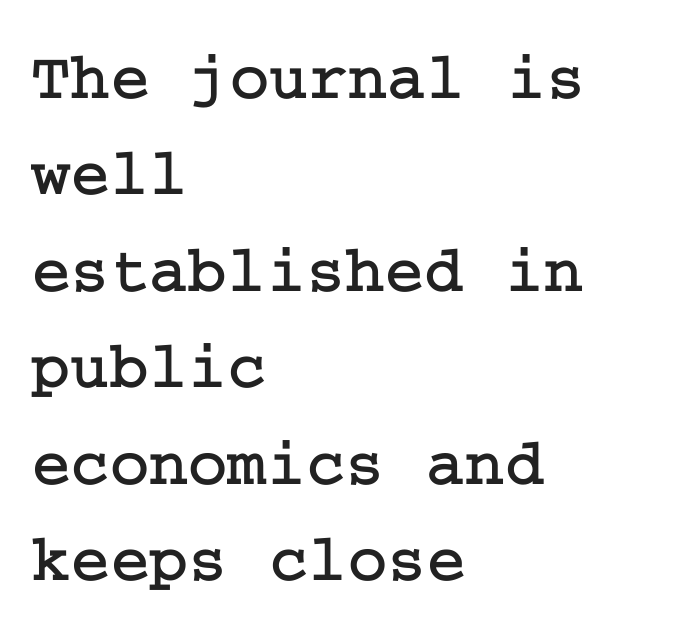
Q: Is the text italic (slanted)? A: No, it is upright.
Q: Is the typeface a serif or a sans-serif typeface? A: Serif.
Q: Is the text underlined? A: No.
Q: How is the paragraph aligned? A: Left-aligned.
Q: Is the spacing between letters normal or unusually wide? A: Normal.
Q: Is the spacing between lines tight, normal or loose? A: Normal.
Q: Width (condensed, normal, or wide)? A: Normal.
Q: Stroke contrast? A: Low.
Q: x-height? A: Medium.
